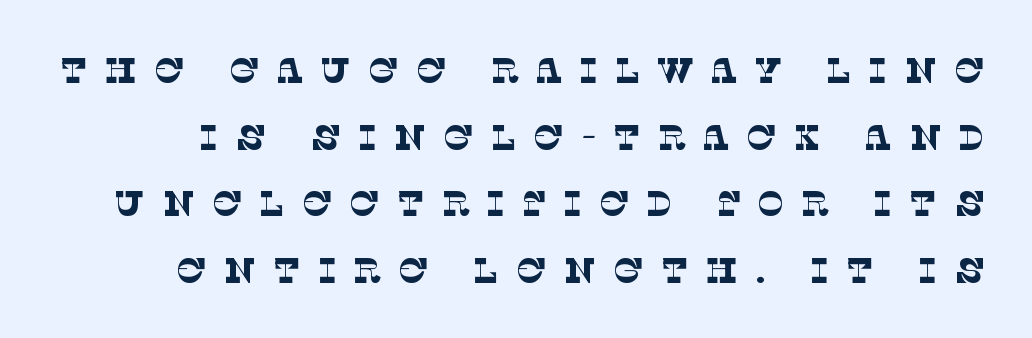
Q: Is the text bold? A: No.
Q: Is the typeface a serif or a sans-serif typeface? A: Serif.
Q: Is the text underlined? A: No.
Q: Is the spacing between letters normal or unusually wide? A: Unusually wide.
Q: Width (condensed, normal, or wide)? A: Normal.
Q: Stroke contrast? A: Low.
Q: x-height? A: Large.
Q: Monospaced? A: No.
